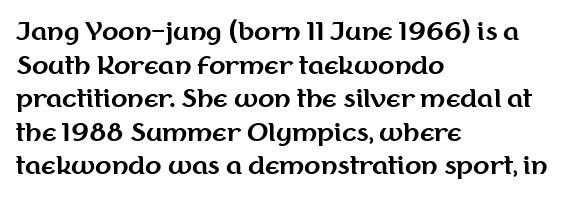
Q: Is the text bold? A: Yes.
Q: Is the text italic (slanted)? A: No, it is upright.
Q: Is the text underlined? A: No.
Q: How is the paragraph aligned? A: Left-aligned.
Q: Is the spacing between letters normal or unusually wide? A: Normal.
Q: Is the spacing between lines tight, normal or loose? A: Normal.
